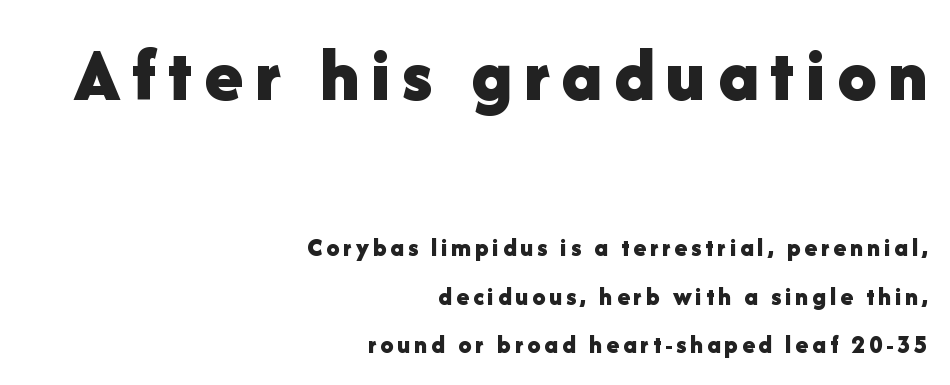
Typeset ragged left — the right edge is the straight one. This is sans-serif lettering, the kind often seen on screens and signage. Do the letters lean? They stand straight. Of the two passages, the one on top uses the larger point size.
